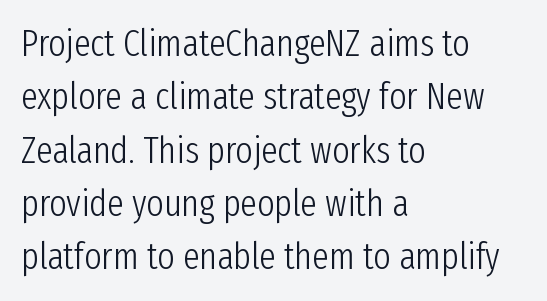
The image shows 37 px light, condensed sans-serif type, upright; set left-aligned, normal line spacing (1.44x), normal letter spacing, not underlined; low stroke contrast and a medium x-height.
